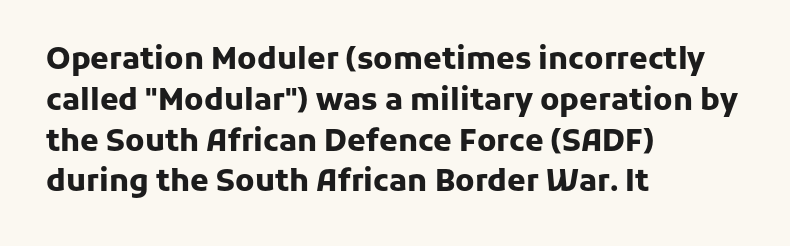
Q: Is the text bold? A: Yes.
Q: Is the text italic (slanted)? A: No, it is upright.
Q: Is the typeface a serif or a sans-serif typeface? A: Sans-serif.
Q: Is the text underlined? A: No.
Q: How is the paragraph aligned? A: Left-aligned.
Q: Is the spacing between letters normal or unusually wide? A: Normal.
Q: Is the spacing between lines tight, normal or loose? A: Normal.
Q: Width (condensed, normal, or wide)? A: Normal.
Q: Stroke contrast? A: Low.
Q: x-height? A: Medium.
Q: Monospaced? A: No.
